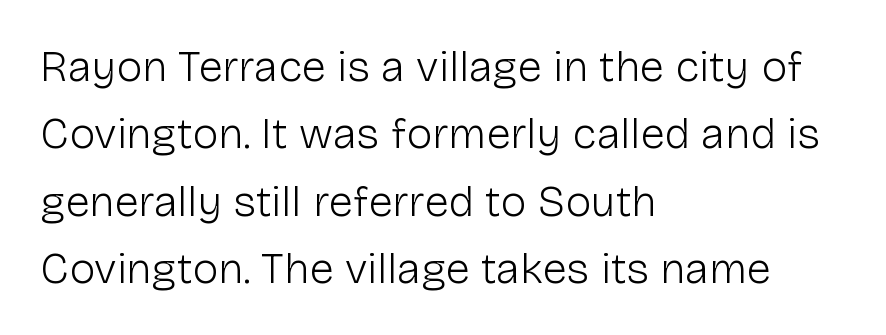
The image shows 44 px light sans-serif type, upright; set left-aligned, normal line spacing (1.53x), normal letter spacing, not underlined; low stroke contrast and a medium x-height.
